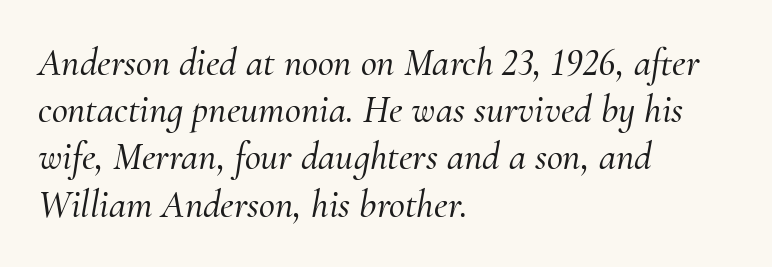
Q: Is the text italic (slanted)? A: Yes, it leans right by about 10 degrees.
Q: Is the typeface a serif or a sans-serif typeface? A: Serif.
Q: Is the text underlined? A: No.
Q: How is the paragraph aligned? A: Left-aligned.
Q: Is the spacing between letters normal or unusually wide? A: Normal.
Q: Width (condensed, normal, or wide)? A: Normal.
Q: Stroke contrast? A: Medium.
Q: x-height? A: Small.
Q: Monospaced? A: No.
